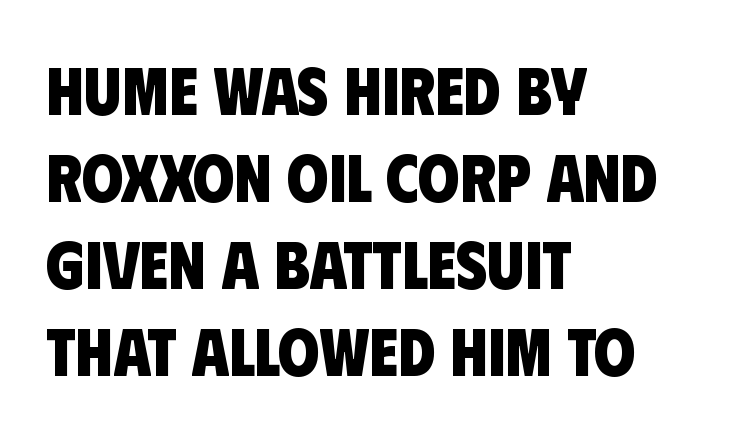
Q: Is the text bold? A: Yes.
Q: Is the typeface a serif or a sans-serif typeface? A: Sans-serif.
Q: Is the text underlined? A: No.
Q: How is the paragraph aligned? A: Left-aligned.
Q: Is the spacing between letters normal or unusually wide? A: Normal.
Q: Is the spacing between lines tight, normal or loose? A: Normal.
Q: Width (condensed, normal, or wide)? A: Condensed.
Q: Stroke contrast? A: Low.
Q: x-height? A: Large.
Q: Monospaced? A: No.
